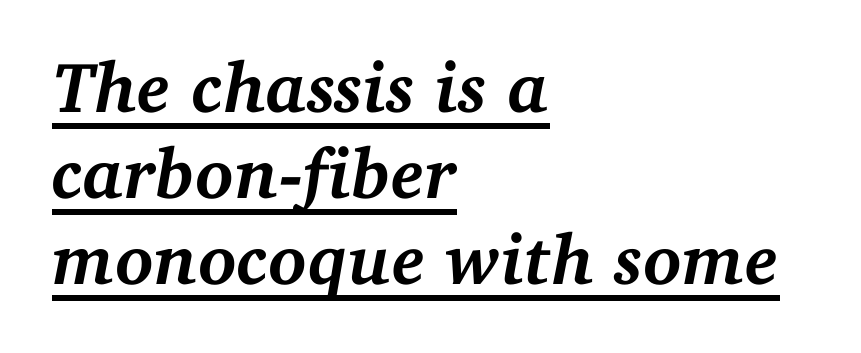
{"serif": "yes", "italic": "yes", "lean": "right", "slant_degrees": 11, "bold": "yes", "weight": "semibold", "width": "normal", "stroke_contrast": "medium", "x_height": "medium", "monospaced": "no", "underline": "yes", "align": "left", "line_spacing_ratio": 1.21, "letter_spacing": "normal", "letter_spacing_em": 0.0, "glyph_px": 71}
